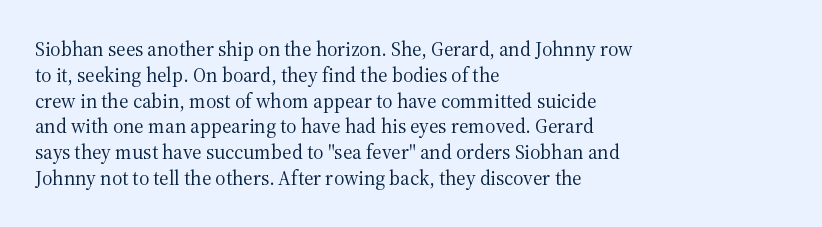
Interline gaps are of average width in this sample. Style check: upright. Tracking here is standard; glyphs follow each other at the usual distance. Stroke mass is kept to a normal reading level or below. Beneath every word, the page is bare. Leftover space on each line is placed entirely after the last word.
